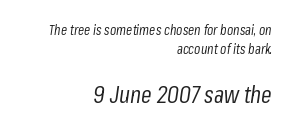
The letterforms sit at book weight or below. The second block has been scaled up relative to the first. These lines were composed using italics. The space beneath each line is pristine and unruled. Teacher's note: observe the even right margin — that is flush-right alignment.
